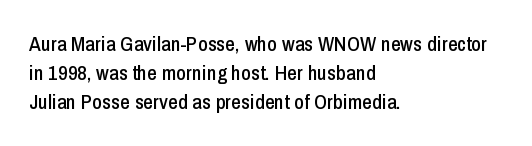
{"italic": "no", "underline": "no", "align": "left", "line_spacing": "normal", "line_spacing_ratio": 1.39, "letter_spacing": "normal", "letter_spacing_em": 0.0, "glyph_px": 21}
